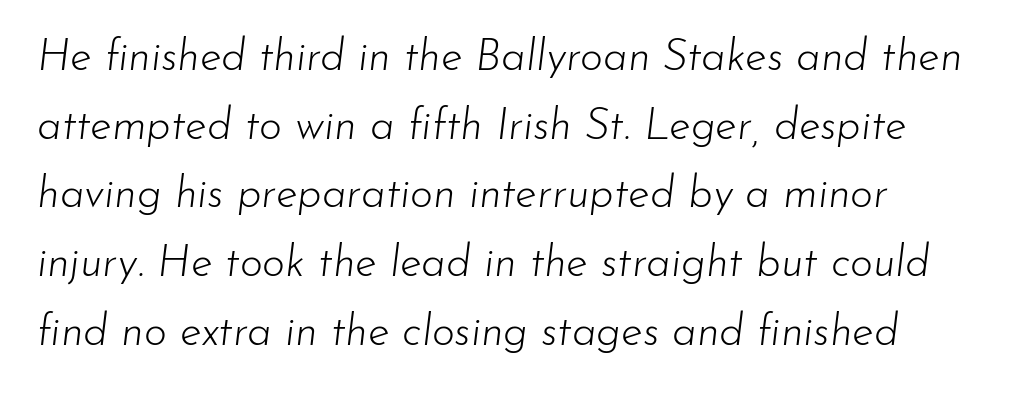
Q: Is the text bold? A: No.
Q: Is the text italic (slanted)? A: Yes, it leans right by about 7 degrees.
Q: Is the text underlined? A: No.
Q: How is the paragraph aligned? A: Left-aligned.
Q: Is the spacing between letters normal or unusually wide? A: Normal.
Q: Is the spacing between lines tight, normal or loose? A: Normal.
Q: Width (condensed, normal, or wide)? A: Normal.
Q: Stroke contrast? A: Low.
Q: x-height? A: Small.
Q: Monospaced? A: No.
